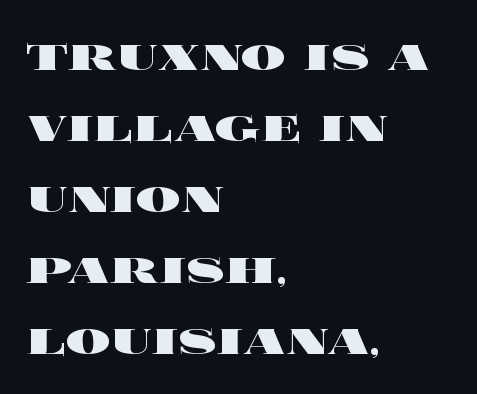
{"italic": "no", "bold": "yes", "weight": "heavy", "width": "wide", "x_height": "large", "monospaced": "no", "underline": "no", "align": "left", "line_spacing": "normal", "line_spacing_ratio": 1.27, "letter_spacing": "normal", "letter_spacing_em": 0.0, "glyph_px": 56}
